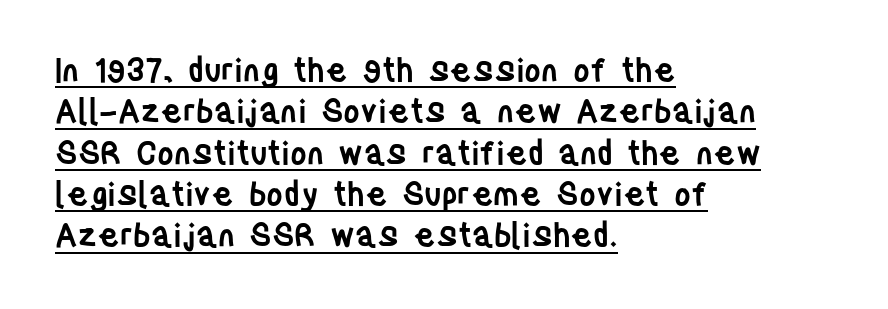
Q: Is the text bold? A: Semi-bold.
Q: Is the text italic (slanted)? A: No, it is upright.
Q: Is the typeface a serif or a sans-serif typeface? A: Sans-serif.
Q: Is the text underlined? A: Yes.
Q: How is the paragraph aligned? A: Left-aligned.
Q: Is the spacing between letters normal or unusually wide? A: Normal.
Q: Is the spacing between lines tight, normal or loose? A: Normal.
Q: Width (condensed, normal, or wide)? A: Condensed.
Q: Stroke contrast? A: Low.
Q: x-height? A: Large.
Q: Monospaced? A: No.
